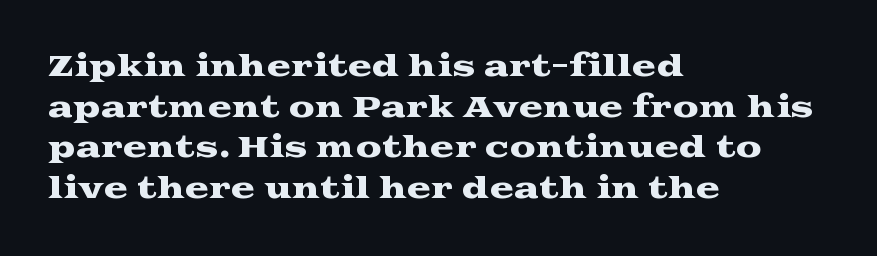
{"serif": "yes", "italic": "no", "width": "wide", "stroke_contrast": "medium", "x_height": "medium", "monospaced": "no", "underline": "no", "align": "left", "line_spacing": "normal", "line_spacing_ratio": 1.4, "letter_spacing": "normal", "letter_spacing_em": 0.0, "glyph_px": 29}
